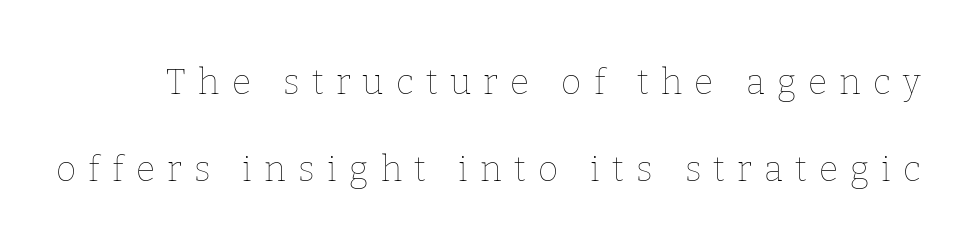
The image shows 35 px thin type, upright; set loose line spacing (2.5x), unusually wide letter spacing (+0.35 em), not underlined; low stroke contrast and a medium x-height.
